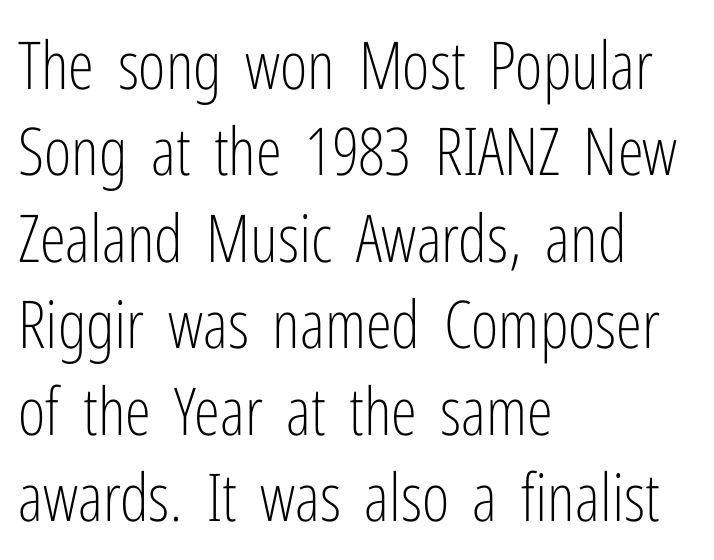
The image shows 66 px light, condensed sans-serif type, upright; set left-aligned, normal line spacing (1.31x), normal letter spacing, not underlined; low stroke contrast and a medium x-height.
